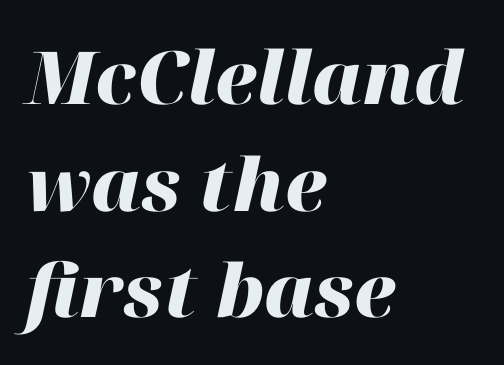
The strokes are fattened all the way to bold. Visually the block forms a straight wall on the left and a jagged coastline on the right. Normally led — the rows are evenly, conventionally spaced. A typesetter would call this zero additional tracking. Spacing verdict: proportional, widths tailored to each character.
